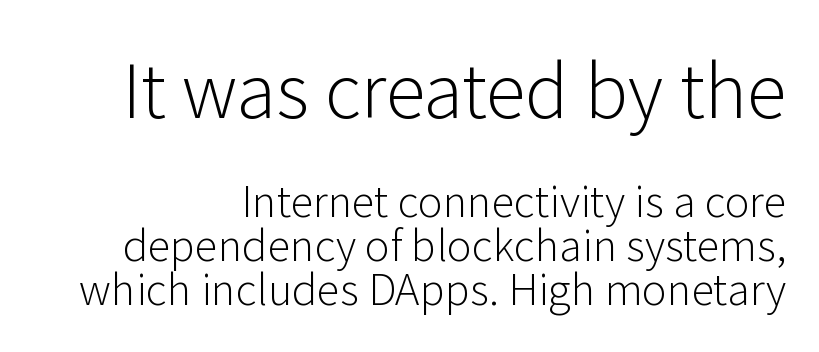
Q: Is the text bold? A: No.
Q: Is the text italic (slanted)? A: No, it is upright.
Q: Is the typeface a serif or a sans-serif typeface? A: Sans-serif.
Q: Is the text underlined? A: No.
Q: Is the spacing between letters normal or unusually wide? A: Normal.
Q: Is the spacing between lines tight, normal or loose? A: Tight.
Q: Which block of text is set in a larger size, the first (top) or the second (bottom)? A: The first (top) one.
Q: Width (condensed, normal, or wide)? A: Normal.
Q: Stroke contrast? A: Low.
Q: x-height? A: Medium.
Q: Monospaced? A: No.
